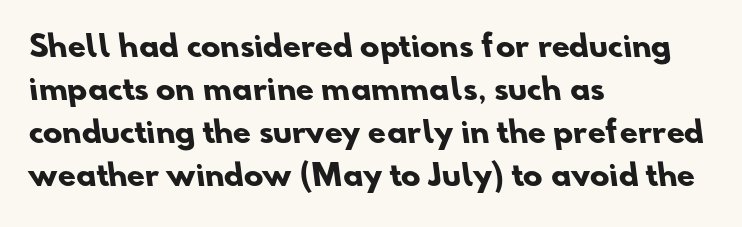
The rendering anchors every line to the left-hand side. Are there feet on the stems? There aren't — it's a sans. If you measured baseline to baseline, you'd find a middling distance. Caption: standard tracking, unaltered.
